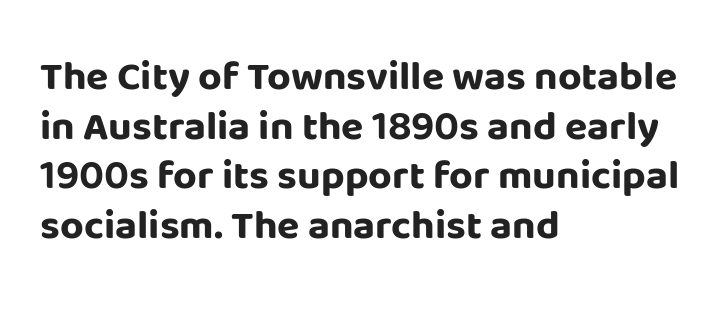
Q: Is the text bold? A: Yes.
Q: Is the text italic (slanted)? A: No, it is upright.
Q: Is the typeface a serif or a sans-serif typeface? A: Sans-serif.
Q: Is the text underlined? A: No.
Q: How is the paragraph aligned? A: Left-aligned.
Q: Is the spacing between letters normal or unusually wide? A: Normal.
Q: Width (condensed, normal, or wide)? A: Normal.
Q: Stroke contrast? A: Low.
Q: x-height? A: Large.
Q: Monospaced? A: No.
